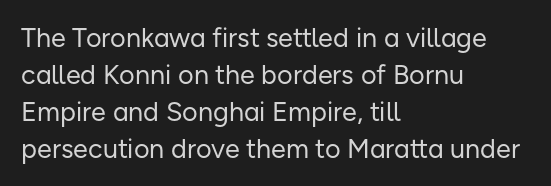
Q: Is the text bold? A: No.
Q: Is the text italic (slanted)? A: No, it is upright.
Q: Is the text underlined? A: No.
Q: How is the paragraph aligned? A: Left-aligned.
Q: Is the spacing between letters normal or unusually wide? A: Normal.
Q: Is the spacing between lines tight, normal or loose? A: Normal.
